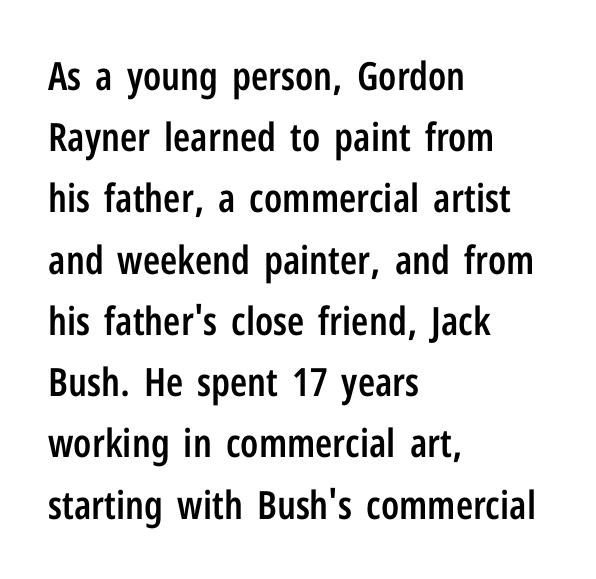
The image shows 39 px semibold, condensed sans-serif type, upright; set left-aligned, normal line spacing (1.57x), normal letter spacing, not underlined; low stroke contrast and a medium x-height.
